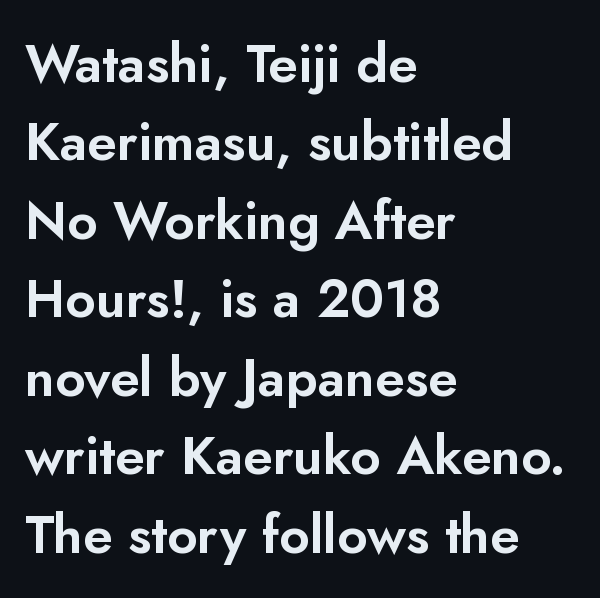
{"serif": "no", "italic": "no", "width": "normal", "stroke_contrast": "low", "x_height": "small", "monospaced": "no", "underline": "no", "align": "left", "line_spacing": "normal", "line_spacing_ratio": 1.48, "letter_spacing": "normal", "letter_spacing_em": 0.0, "glyph_px": 53}
